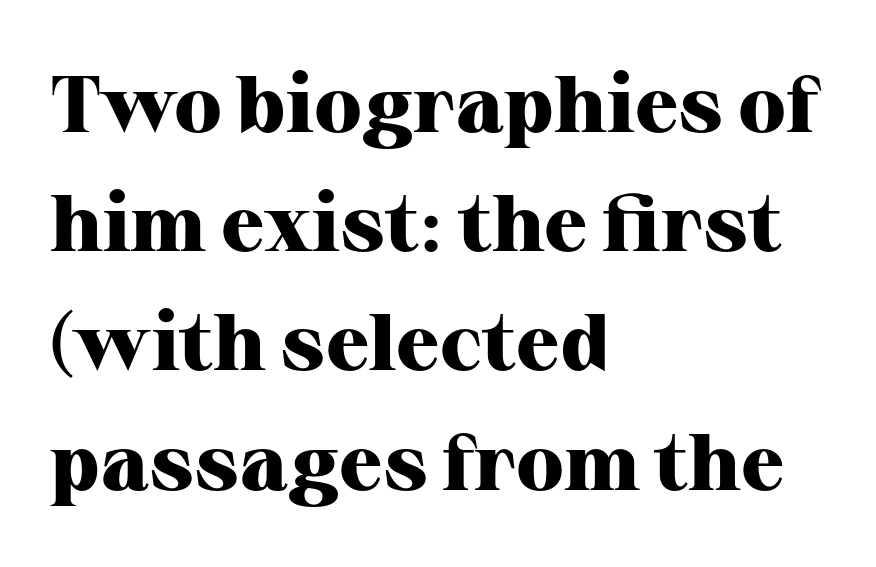
Each letter's strokes conclude with small projecting serifs. This sample has the flowing, uneven cadence of proportional lettering. This sample is left-justified, so line endings fall wherever the words run out. You can tell it's not italic because the verticals are truly vertical. Caption: bold face, heavy strokes. Vertically, the passage feels balanced, rows spaced as you'd expect.
